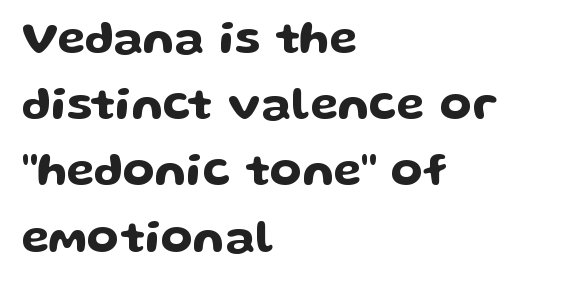
Q: Is the text italic (slanted)? A: No, it is upright.
Q: Is the typeface a serif or a sans-serif typeface? A: Sans-serif.
Q: Is the text underlined? A: No.
Q: How is the paragraph aligned? A: Left-aligned.
Q: Is the spacing between letters normal or unusually wide? A: Normal.
Q: Is the spacing between lines tight, normal or loose? A: Normal.
Q: Width (condensed, normal, or wide)? A: Wide.
Q: Stroke contrast? A: Low.
Q: x-height? A: Medium.
Q: Monospaced? A: No.
